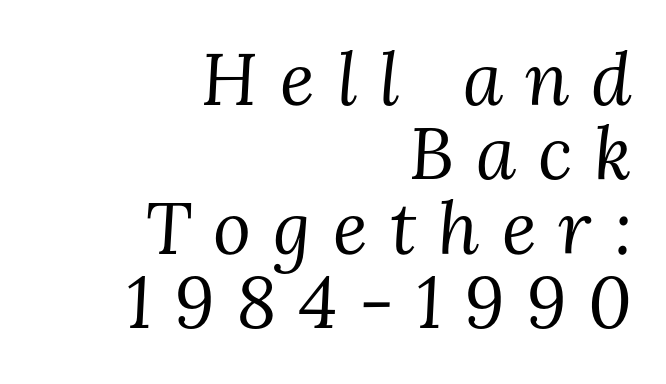
The image shows 73 px regular-weight serif type, italic (leaning right); set right-aligned, tight line spacing (1.02x), unusually wide letter spacing (+0.3 em), not underlined; medium stroke contrast and a medium x-height.
